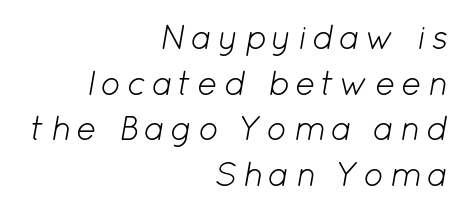
{"italic": "yes", "lean": "right", "slant_degrees": 12, "bold": "no", "weight": "light", "width": "normal", "stroke_contrast": "low", "x_height": "medium", "monospaced": "no", "underline": "no", "align": "right", "line_spacing": "normal", "line_spacing_ratio": 1.34, "glyph_px": 34}
